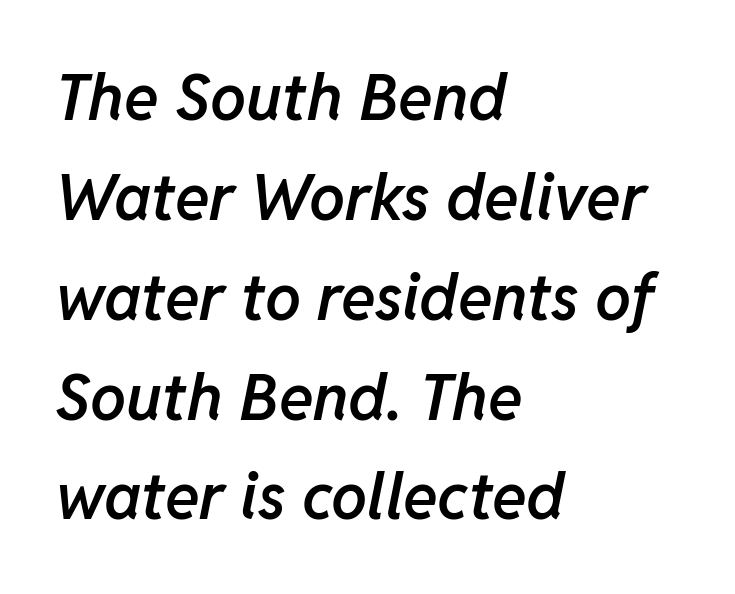
{"italic": "yes", "lean": "right", "slant_degrees": 11, "bold": "semi", "weight": "semibold", "width": "normal", "stroke_contrast": "low", "x_height": "medium", "monospaced": "no", "underline": "no", "align": "left", "line_spacing": "normal", "line_spacing_ratio": 1.56, "letter_spacing": "normal", "letter_spacing_em": 0.0, "glyph_px": 64}
